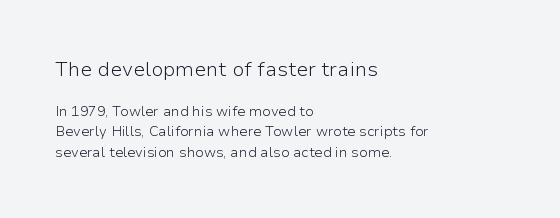
{"italic": "no", "bold": "no", "underline": "no", "align": "left", "line_spacing": "normal", "line_spacing_ratio": 1.48, "letter_spacing": "normal", "letter_spacing_em": 0.0, "larger_block": "first", "size_ratio": 1.43, "glyph_px": 20}
